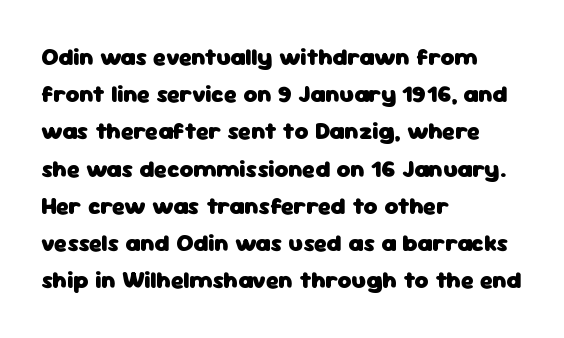
{"italic": "no", "bold": "yes", "underline": "no", "align": "left", "line_spacing": "normal", "line_spacing_ratio": 1.55, "letter_spacing": "normal", "letter_spacing_em": 0.0, "glyph_px": 24}
